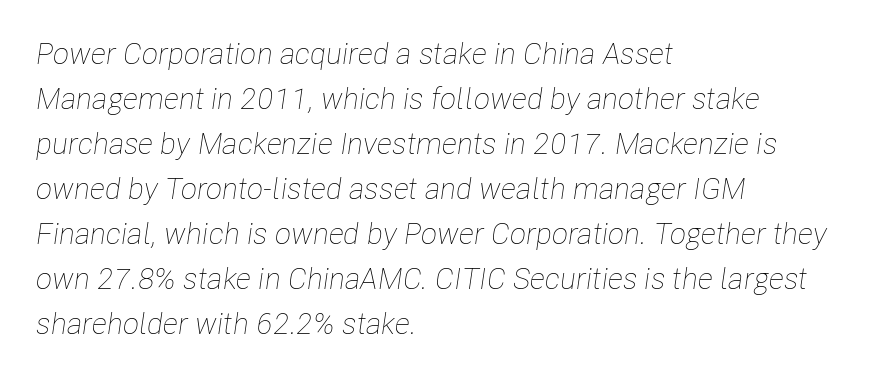
The image shows 30 px thin, condensed type, italic (leaning right); set left-aligned, normal line spacing (1.5x), normal letter spacing, not underlined; low stroke contrast and a medium x-height.
